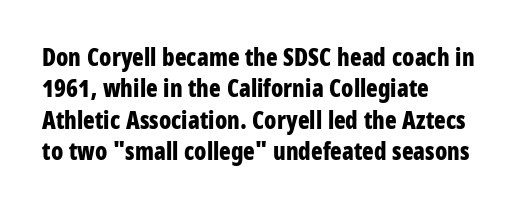
Caption: standard tracking, unaltered. In CSS terms this would be text-align: left. Unlike italic type, these characters show no tilt at all. A dark, heavy texture on the line: the type is bold.
